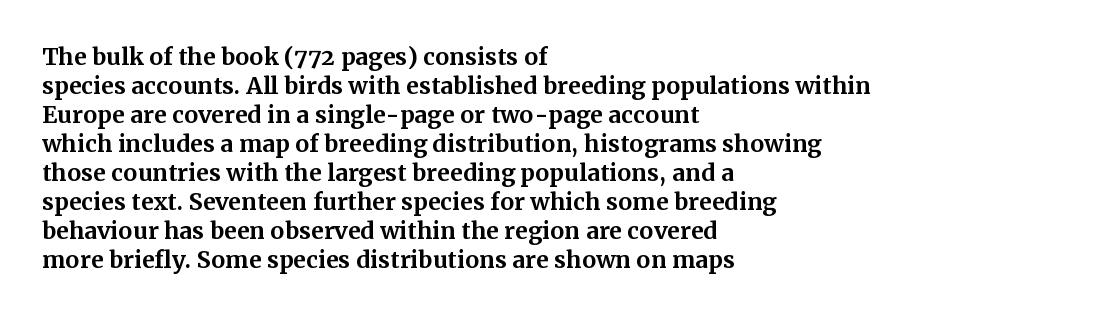
The image shows 23 px bold type, upright; set left-aligned, normal line spacing (1.26x), normal letter spacing, not underlined.
